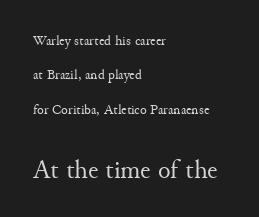
Students, observe: this is what heavily led, spacious text looks like. Bold? No — there's no thickening of the strokes. Horizontal alignment here is leftward, the default for most running prose. In terms of letterspacing, this is plain default setting.
